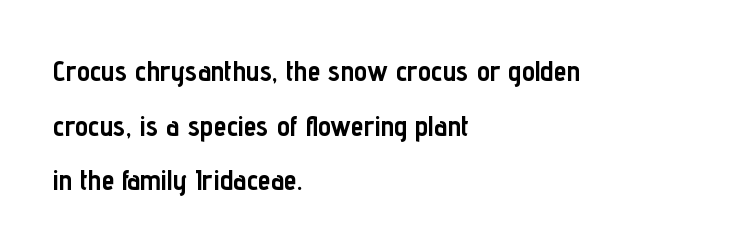
Q: Is the text bold? A: Yes.
Q: Is the text italic (slanted)? A: No, it is upright.
Q: Is the typeface a serif or a sans-serif typeface? A: Sans-serif.
Q: Is the text underlined? A: No.
Q: How is the paragraph aligned? A: Left-aligned.
Q: Is the spacing between letters normal or unusually wide? A: Normal.
Q: Width (condensed, normal, or wide)? A: Condensed.
Q: Stroke contrast? A: Low.
Q: x-height? A: Medium.
Q: Monospaced? A: No.
